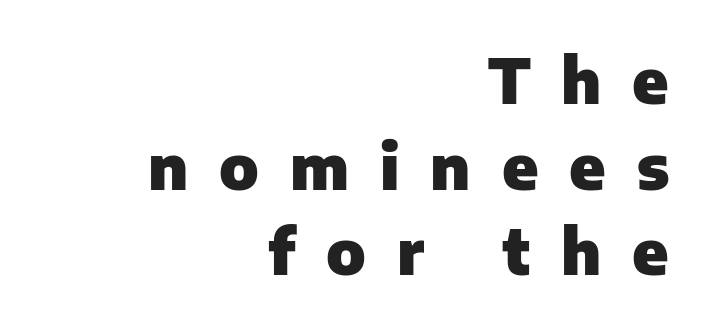
Here the designer chose a conventional face with non-uniform glyph widths. Alignment: flush right. The glyphs in this specimen are sans serif. The designer left line spacing at the default. Italic? Not at all — the glyphs are vertical. Plain, unruled lines of type.
